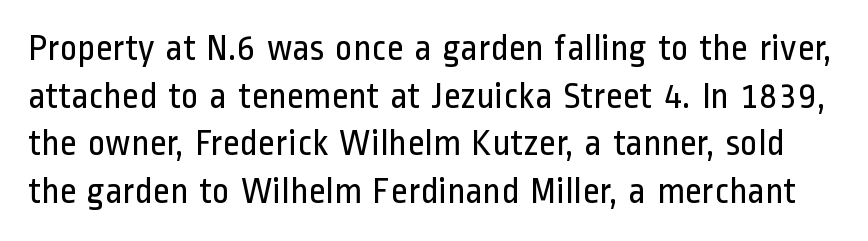
{"serif": "no", "italic": "no", "bold": "no", "weight": "regular", "width": "condensed", "stroke_contrast": "low", "x_height": "medium", "monospaced": "no", "underline": "no", "line_spacing": "normal", "line_spacing_ratio": 1.29, "letter_spacing": "normal", "letter_spacing_em": 0.0, "glyph_px": 37}
